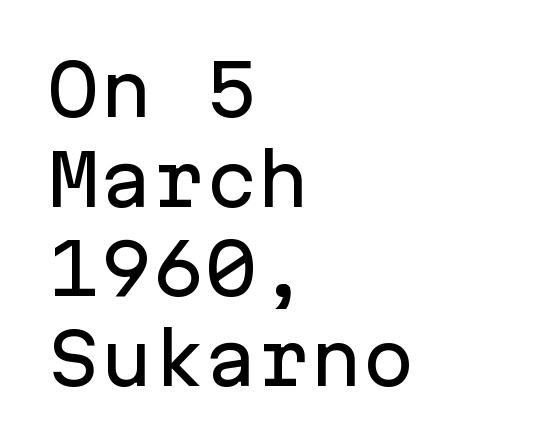
{"serif": "no", "italic": "no", "width": "normal", "stroke_contrast": "low", "x_height": "medium", "monospaced": "yes", "underline": "no", "align": "left", "line_spacing": "normal", "line_spacing_ratio": 1.28, "letter_spacing": "normal", "letter_spacing_em": 0.0, "glyph_px": 70}
